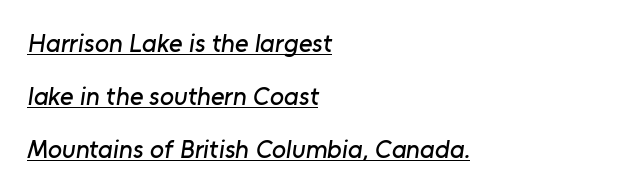
The image shows 26 px text type; set left-aligned, loose line spacing (2.03x), normal letter spacing, underlined.
